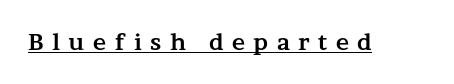
The image shows 22 px bold type, upright; set unusually wide letter spacing (+0.38 em), underlined.
